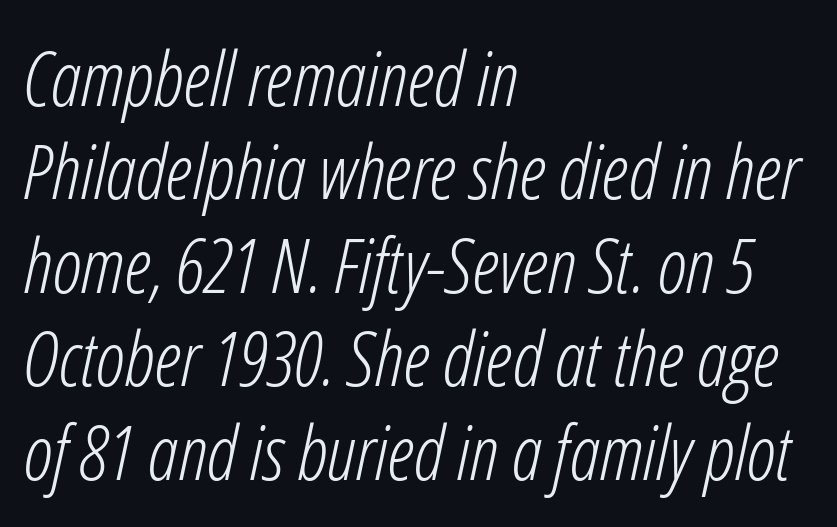
You could not count columns in this text — the font is proportionally spaced. The words here are not underlined. Observe the lean: these are italic letterforms. Each line starts at the same left margin while the right side varies.
